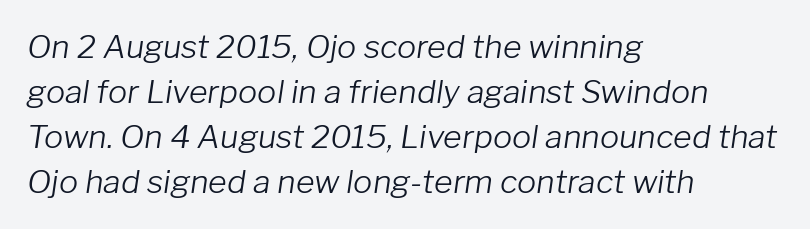
A typesetter would mark this as italic. Is the block centered? No — it sits flush against the left margin. Line spacing here is normal. Beneath every word, the page is bare.
